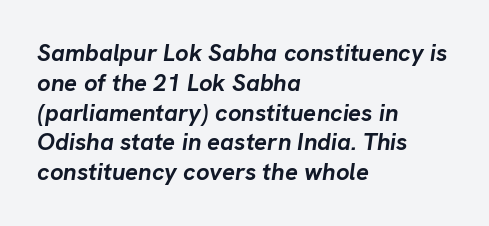
Q: Is the text bold? A: Yes.
Q: Is the text italic (slanted)? A: Yes, it leans right by about 8 degrees.
Q: Is the text underlined? A: No.
Q: How is the paragraph aligned? A: Left-aligned.
Q: Is the spacing between letters normal or unusually wide? A: Normal.
